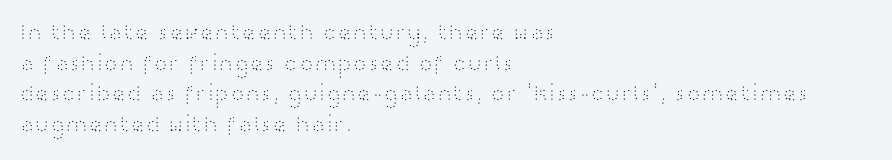
Vertical spacing — default. The text block is weighted toward the left margin, trailing off unevenly rightward. The baseline area is clear. These lines keep a tight, regular rhythm from letter to letter. No extra ink here — the face is not bold.
